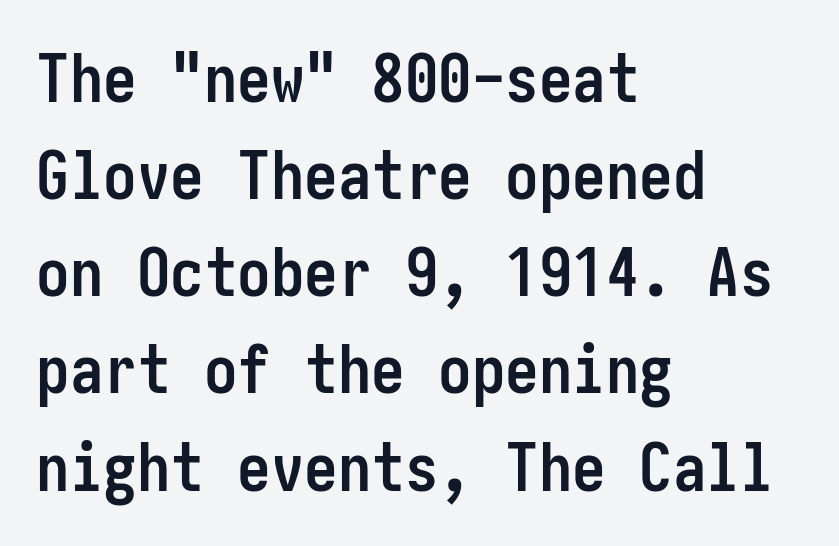
Underlining? Definitely not there. On the weight axis this lands at bold, roughly 700. Casual observation: everything's shoved over to the left. This sample uses a sans-serif face. Quick note: interline space is typical.
